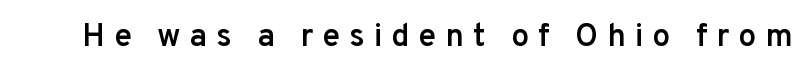
This rendering features lettering with no underline. The characters display no serif detailing; their extremities are plain. Caption: expanded tracking, letters set apart. Its strokes are somewhat broadened, the hallmark of semibold type.
